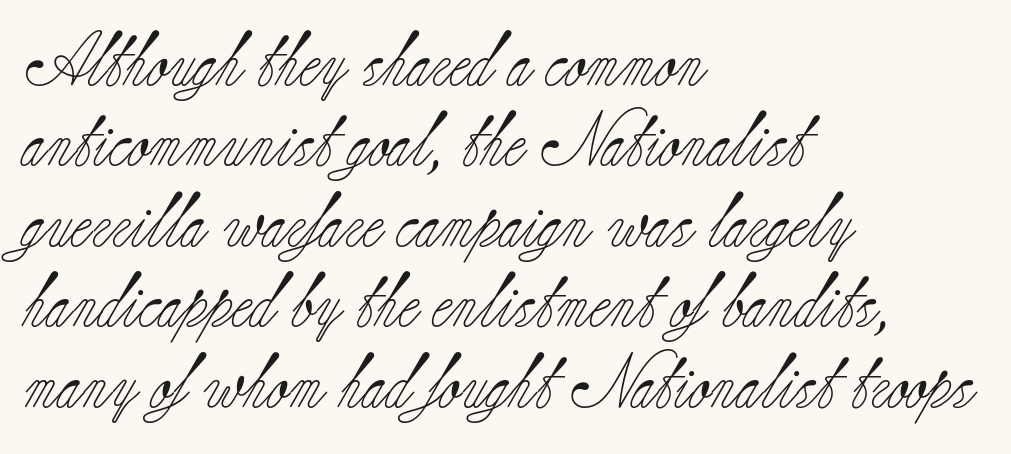
Check the space under the baseline: it is left empty. Caption: standard tracking, unaltered. The letters look calm and open, with moderate or lighter stems.
